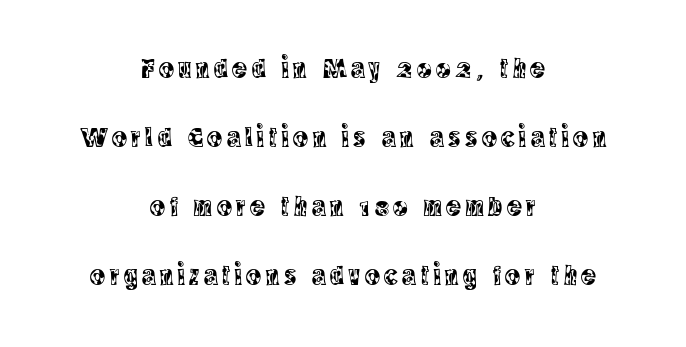
Q: Is the text italic (slanted)? A: No, it is upright.
Q: Is the typeface a serif or a sans-serif typeface? A: Serif.
Q: Is the text underlined? A: No.
Q: How is the paragraph aligned? A: Centered.
Q: Is the spacing between lines tight, normal or loose? A: Loose.
Q: Width (condensed, normal, or wide)? A: Condensed.
Q: x-height? A: Large.
Q: Monospaced? A: No.
